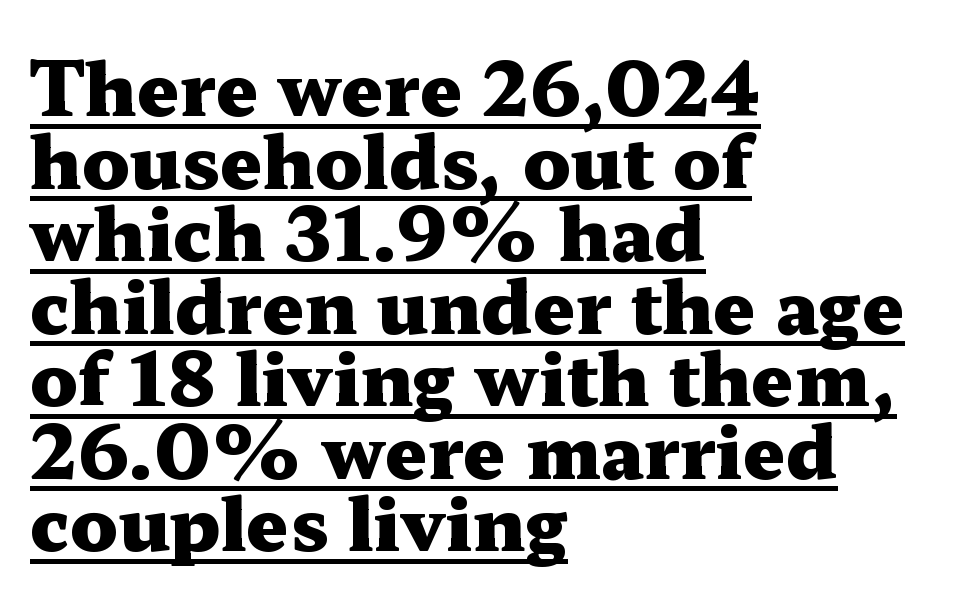
Q: Is the text bold? A: Yes.
Q: Is the text italic (slanted)? A: No, it is upright.
Q: Is the typeface a serif or a sans-serif typeface? A: Serif.
Q: Is the text underlined? A: Yes.
Q: How is the paragraph aligned? A: Left-aligned.
Q: Is the spacing between letters normal or unusually wide? A: Normal.
Q: Is the spacing between lines tight, normal or loose? A: Tight.
Q: Width (condensed, normal, or wide)? A: Wide.
Q: Stroke contrast? A: Medium.
Q: x-height? A: Medium.
Q: Monospaced? A: No.
